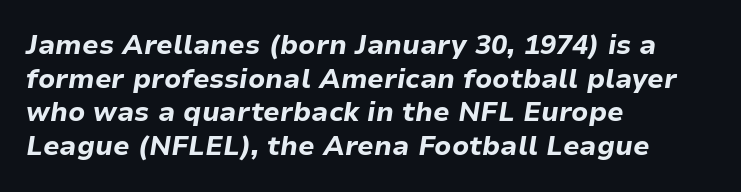
Q: Is the text bold? A: Yes.
Q: Is the text italic (slanted)? A: Yes, it leans right by about 9 degrees.
Q: Is the text underlined? A: No.
Q: How is the paragraph aligned? A: Left-aligned.
Q: Is the spacing between letters normal or unusually wide? A: Normal.
Q: Is the spacing between lines tight, normal or loose? A: Normal.
